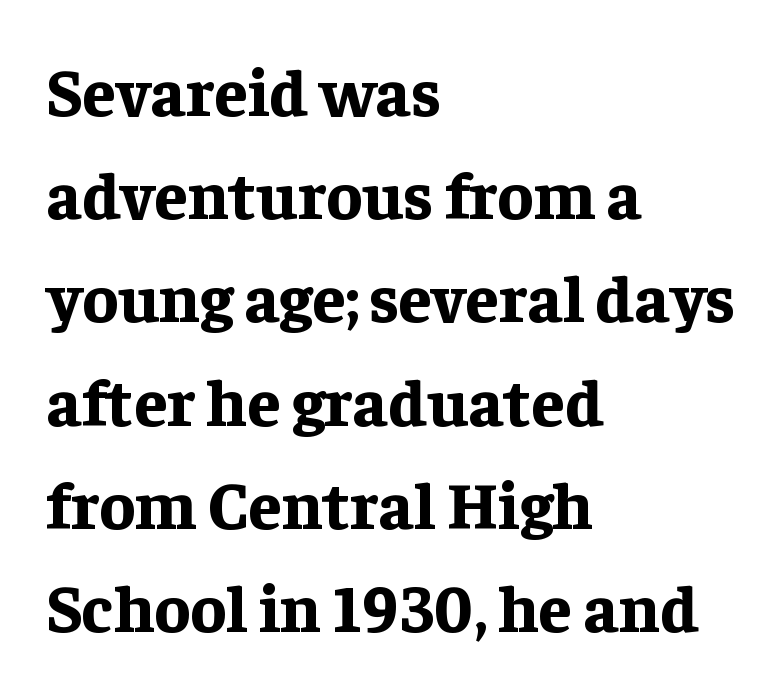
The type family on display is of the serif kind. The vertical gap from one line to the next is medium. What stands out about the letter spacing? Nothing — it is the standard amount. You could not count columns in this text — the font is proportionally spaced.
